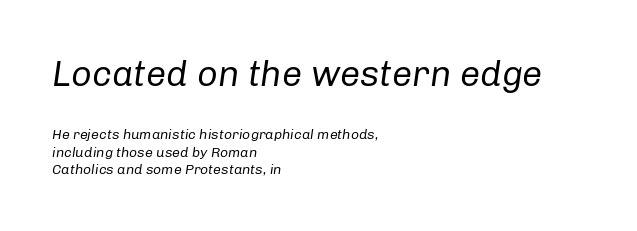
The typesetting does not lean heavy: it is not bold. Bigger letters appear in the top chunk; the bottom chunk is reduced. The setting favours the left margin, as ordinary paragraphs usually do. The letters sit at their default tracking, neither squeezed nor spread. Quick note: underline off. The letters are slanted; this is an italic face.
